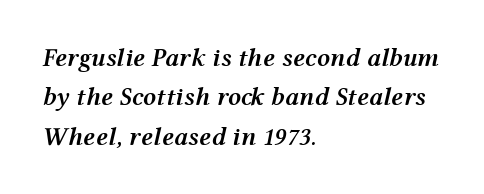
{"italic": "yes", "lean": "right", "slant_degrees": 12, "bold": "semi", "underline": "no", "align": "left", "line_spacing": "normal", "line_spacing_ratio": 1.51, "letter_spacing": "normal", "letter_spacing_em": 0.0, "glyph_px": 26}
